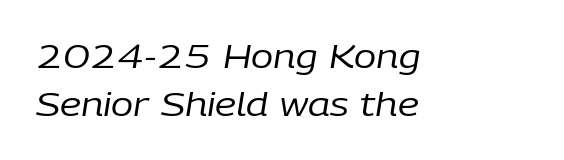
Q: Is the text bold? A: No.
Q: Is the text italic (slanted)? A: Yes, it leans right by about 9 degrees.
Q: Is the text underlined? A: No.
Q: How is the paragraph aligned? A: Left-aligned.
Q: Is the spacing between letters normal or unusually wide? A: Normal.
Q: Is the spacing between lines tight, normal or loose? A: Normal.
Q: Width (condensed, normal, or wide)? A: Normal.
Q: Stroke contrast? A: Low.
Q: x-height? A: Medium.
Q: Monospaced? A: No.
